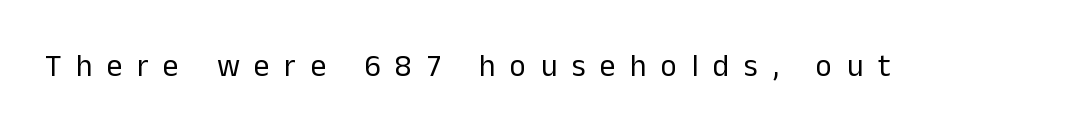
The image shows 31 px regular-weight sans-serif type, upright; set unusually wide letter spacing (+0.47 em), not underlined; low stroke contrast and a medium x-height.
